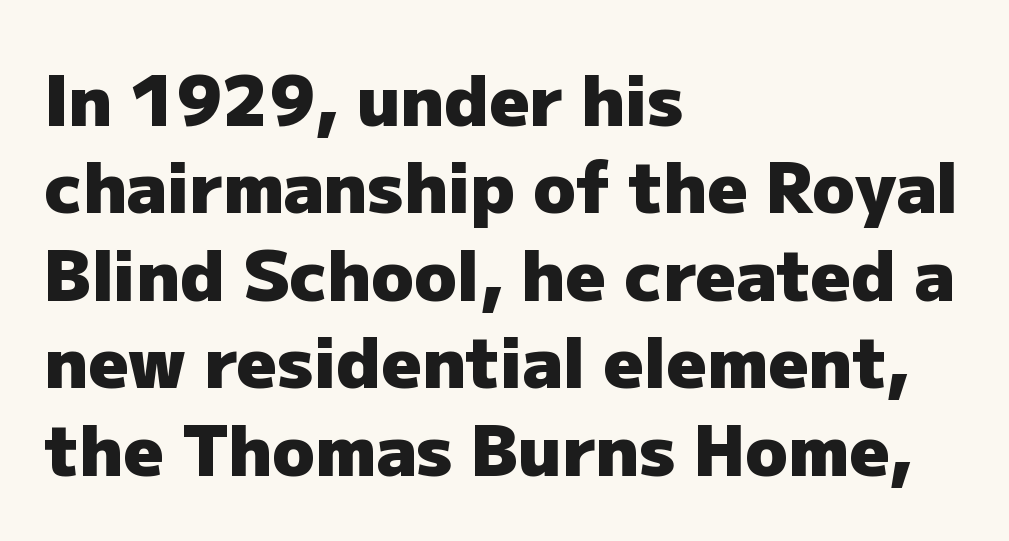
{"serif": "no", "italic": "no", "bold": "yes", "weight": "heavy", "width": "normal", "stroke_contrast": "low", "x_height": "medium", "monospaced": "no", "underline": "no", "align": "left", "line_spacing": "normal", "line_spacing_ratio": 1.25, "letter_spacing": "normal", "letter_spacing_em": 0.0, "glyph_px": 70}
